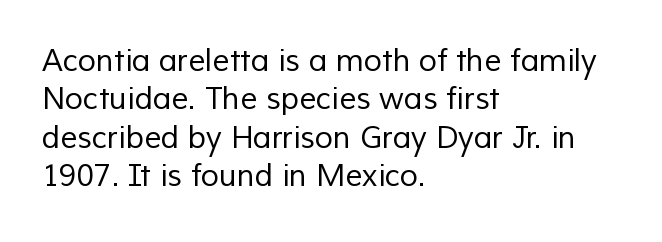
The image shows 30 px regular-weight sans-serif type; set left-aligned, normal line spacing (1.28x), normal letter spacing, not underlined; low stroke contrast and a medium x-height.
